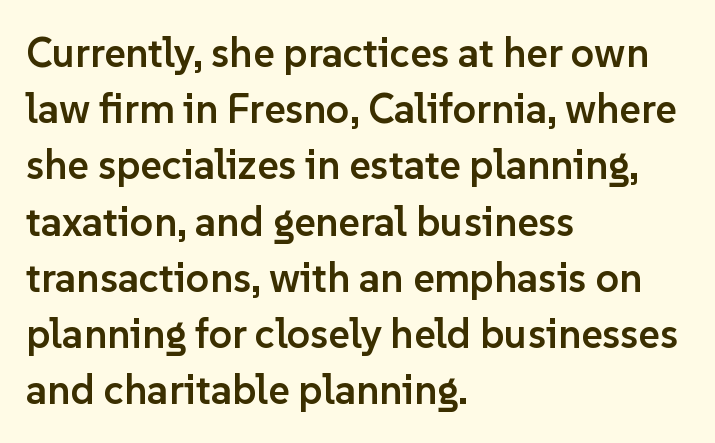
{"serif": "no", "italic": "no", "bold": "semi", "weight": "semibold", "width": "normal", "stroke_contrast": "low", "x_height": "medium", "monospaced": "no", "underline": "no", "align": "left", "line_spacing": "normal", "line_spacing_ratio": 1.37, "letter_spacing": "normal", "letter_spacing_em": 0.0, "glyph_px": 41}
